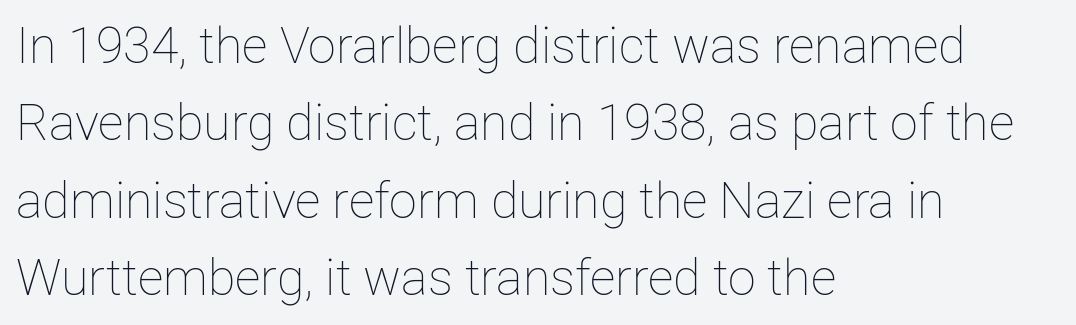
{"italic": "no", "bold": "no", "weight": "thin", "width": "normal", "stroke_contrast": "low", "x_height": "medium", "monospaced": "no", "underline": "no", "align": "left", "line_spacing": "normal", "line_spacing_ratio": 1.55, "letter_spacing": "normal", "letter_spacing_em": 0.0, "glyph_px": 50}
